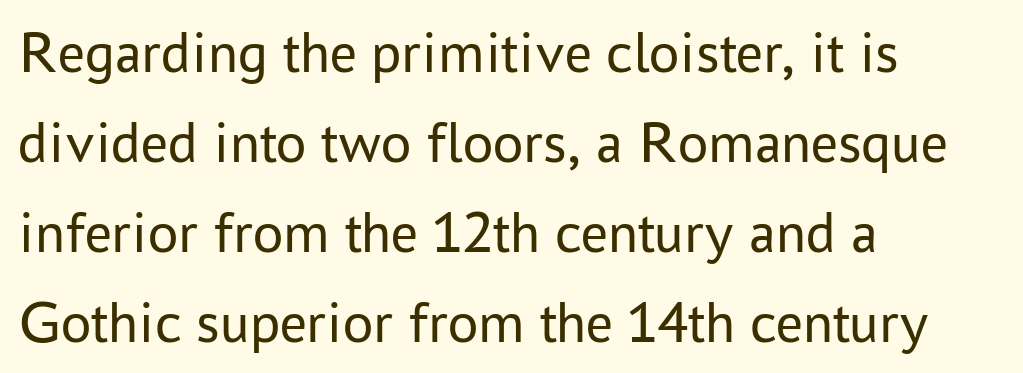
Q: Is the text bold? A: No.
Q: Is the text italic (slanted)? A: No, it is upright.
Q: Is the typeface a serif or a sans-serif typeface? A: Sans-serif.
Q: Is the text underlined? A: No.
Q: How is the paragraph aligned? A: Left-aligned.
Q: Is the spacing between letters normal or unusually wide? A: Normal.
Q: Is the spacing between lines tight, normal or loose? A: Normal.
Q: Width (condensed, normal, or wide)? A: Normal.
Q: Stroke contrast? A: Low.
Q: x-height? A: Medium.
Q: Monospaced? A: No.
